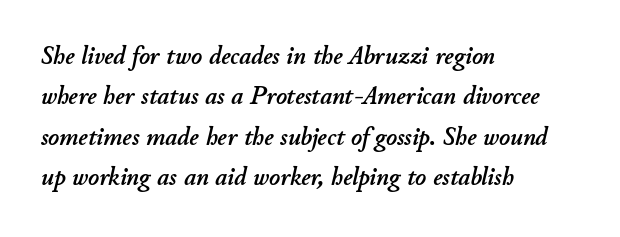
{"italic": "yes", "lean": "right", "slant_degrees": 11, "underline": "no", "align": "left", "line_spacing": "normal", "line_spacing_ratio": 1.55, "letter_spacing": "normal", "letter_spacing_em": 0.0, "glyph_px": 26}
